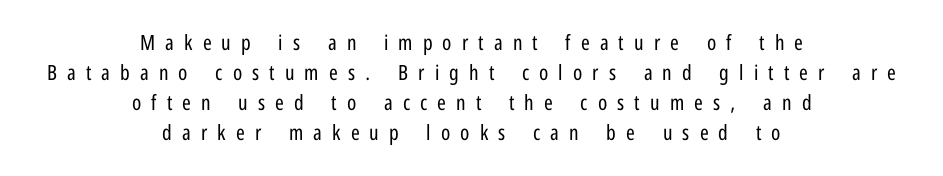
{"italic": "no", "bold": "no", "underline": "no", "align": "center", "line_spacing": "normal", "line_spacing_ratio": 1.43, "letter_spacing": "wide", "letter_spacing_em": 0.48, "glyph_px": 21}
